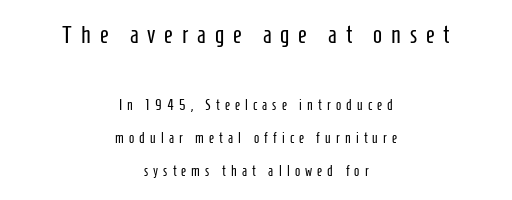
{"italic": "no", "bold": "no", "underline": "no", "align": "center", "line_spacing": "loose", "line_spacing_ratio": 2.36, "letter_spacing": "wide", "letter_spacing_em": 0.37, "larger_block": "first", "size_ratio": 1.71, "glyph_px": 24}
